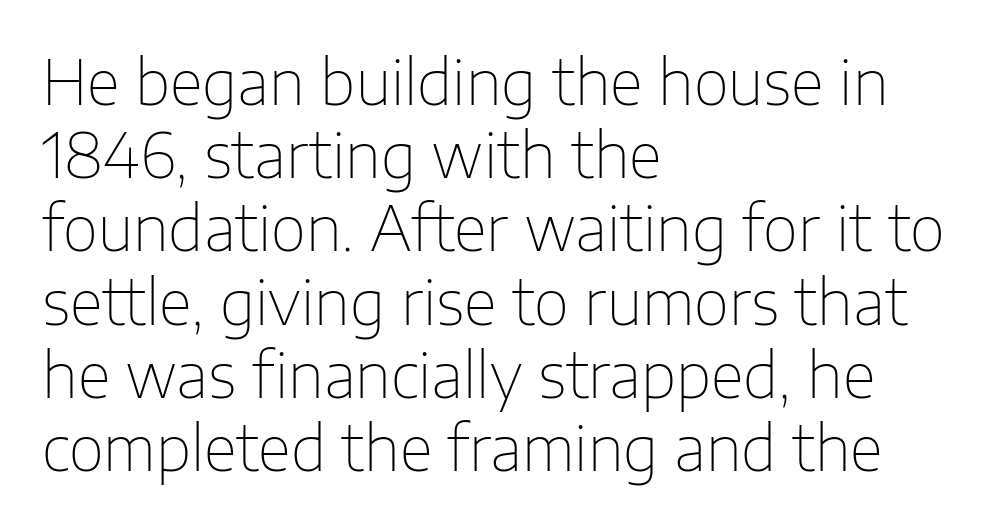
The image shows 61 px thin sans-serif type, upright; set left-aligned, line spacing 1.2x, normal letter spacing, not underlined; low stroke contrast and a medium x-height.
